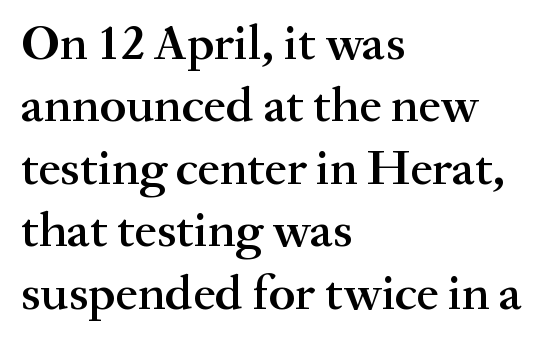
Each letter keeps its own natural width here, so spacing adapts to shape. Firm but not heavy-handed strokes: this text is semibold. Type without underlining. When letters stand straight like this, we call the style roman or upright. Yep, those are serifs on the letters. The letters sit at their default tracking, neither squeezed nor spread.
